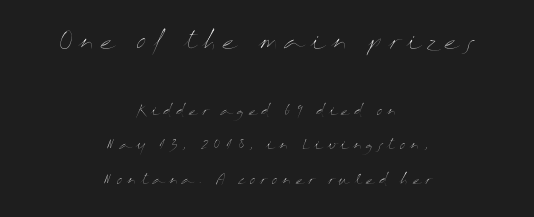
The image shows 23 px text type; set centered, loose line spacing (2.46x), unusually wide letter spacing (+0.27 em), not underlined; the first (top) block is 1.64x larger.
